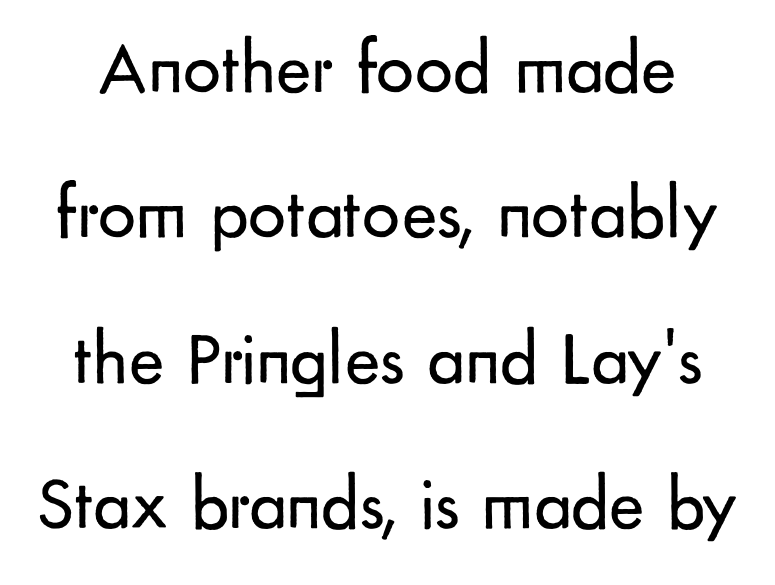
The image shows 75 px regular-weight sans-serif type, upright; set loose line spacing (1.94x), normal letter spacing, not underlined; low stroke contrast and a small x-height.
